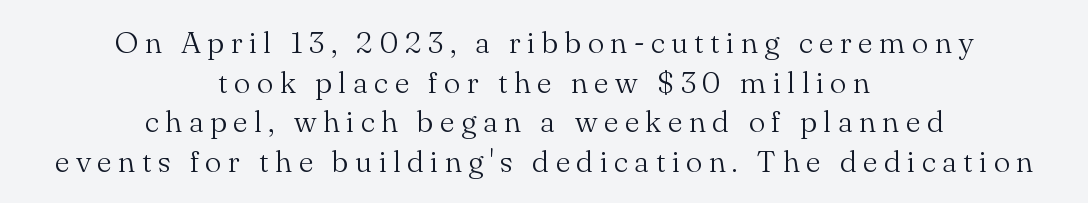
The image shows 31 px light serif type, upright; set centered, normal line spacing (1.28x), unusually wide letter spacing (+0.21 em), not underlined; medium stroke contrast and a small x-height.
